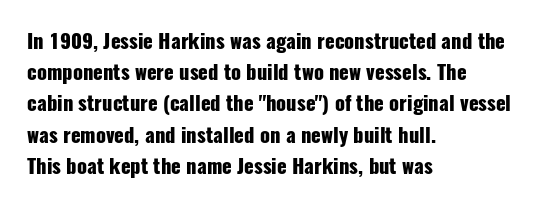
Beneath every word, the page is bare. The letterforms sit shoulder to shoulder at normal distance. The typesetter chose a ragged-right arrangement here. What weight is shown? A full bold with thick strokes.
